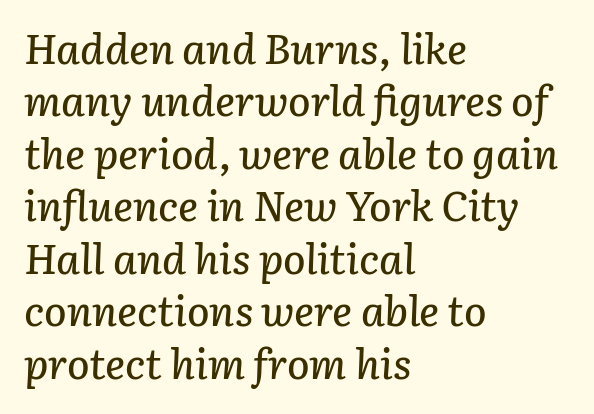
{"italic": "yes", "lean": "right", "slant_degrees": 3, "width": "normal", "stroke_contrast": "low", "x_height": "medium", "monospaced": "no", "underline": "no", "align": "left", "line_spacing": "normal", "line_spacing_ratio": 1.25, "letter_spacing": "normal", "letter_spacing_em": 0.0, "glyph_px": 42}
